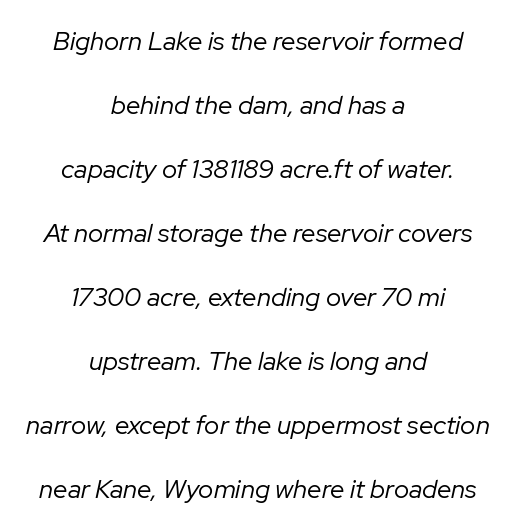
The image shows 26 px text type, italic (leaning right); set centered, loose line spacing (2.46x), normal letter spacing, not underlined.
